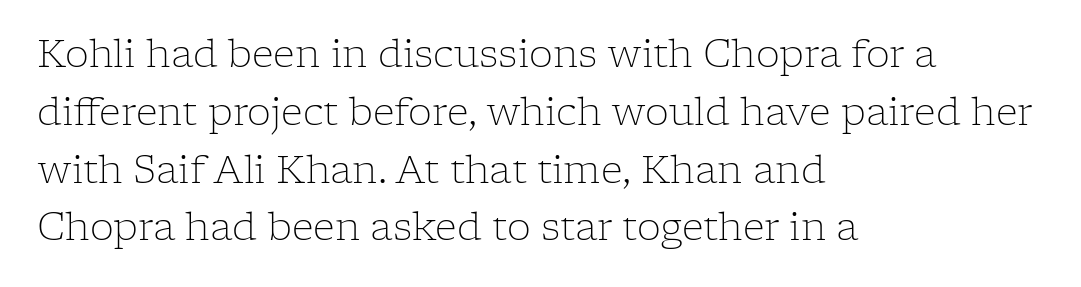
The image shows 38 px light serif type, upright; set left-aligned, normal line spacing (1.52x), normal letter spacing, not underlined; low stroke contrast and a medium x-height.
